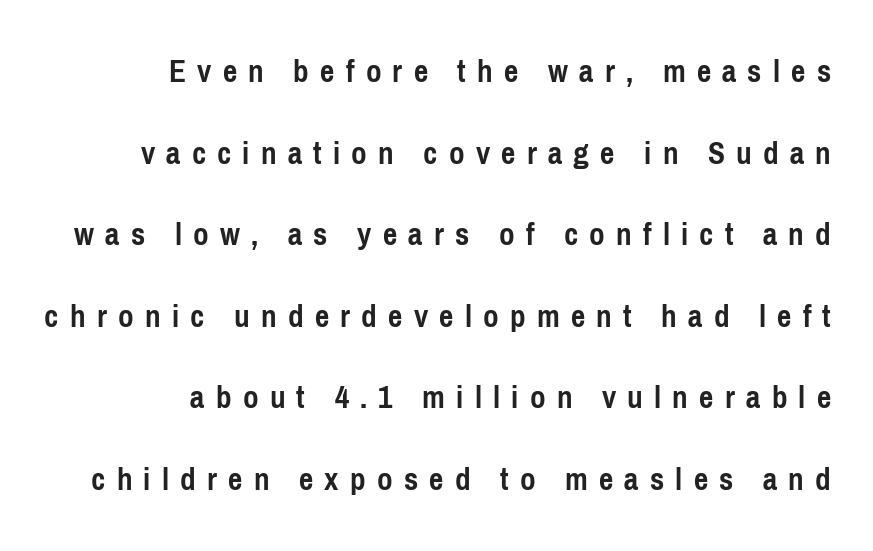
The image shows 34 px semibold, condensed sans-serif type, upright; set right-aligned, loose line spacing (2.4x), unusually wide letter spacing (+0.33 em), not underlined; low stroke contrast and a medium x-height.
